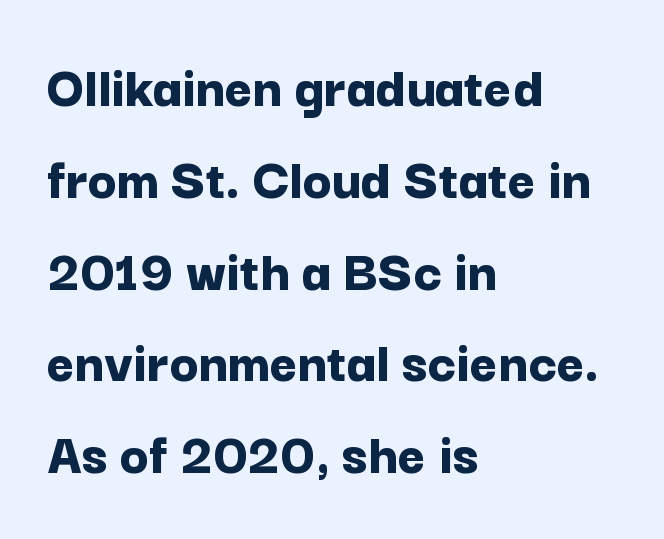
The image shows 60 px bold sans-serif type, upright; set left-aligned, normal line spacing (1.53x), normal letter spacing, not underlined; low stroke contrast and a medium x-height.
